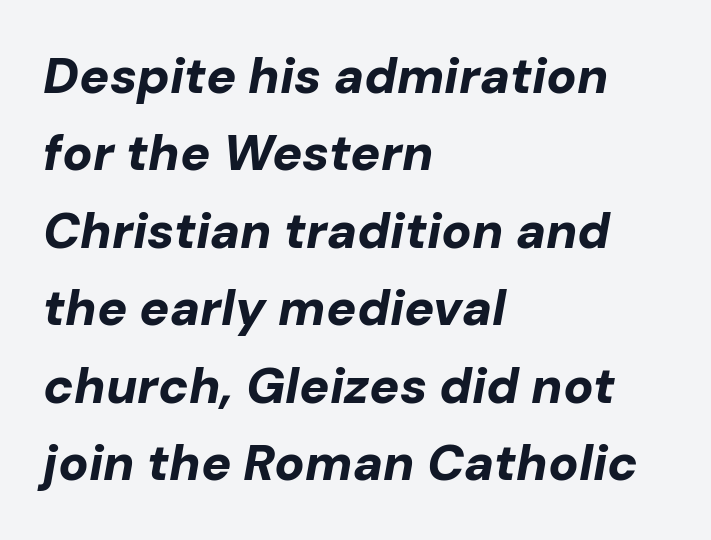
{"italic": "yes", "lean": "right", "slant_degrees": 10, "bold": "yes", "weight": "bold", "width": "normal", "stroke_contrast": "low", "x_height": "medium", "monospaced": "no", "underline": "no", "align": "left", "line_spacing": "normal", "line_spacing_ratio": 1.55, "letter_spacing": "normal", "letter_spacing_em": 0.0, "glyph_px": 50}
